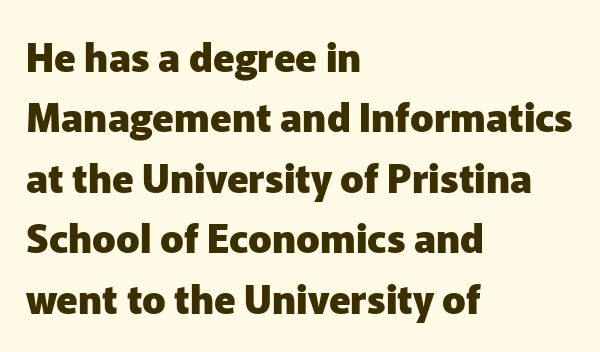
Q: Is the text bold? A: Yes.
Q: Is the text italic (slanted)? A: No, it is upright.
Q: Is the typeface a serif or a sans-serif typeface? A: Sans-serif.
Q: Is the text underlined? A: No.
Q: How is the paragraph aligned? A: Left-aligned.
Q: Is the spacing between letters normal or unusually wide? A: Normal.
Q: Is the spacing between lines tight, normal or loose? A: Normal.
Q: Width (condensed, normal, or wide)? A: Normal.
Q: Stroke contrast? A: Low.
Q: x-height? A: Medium.
Q: Monospaced? A: No.
